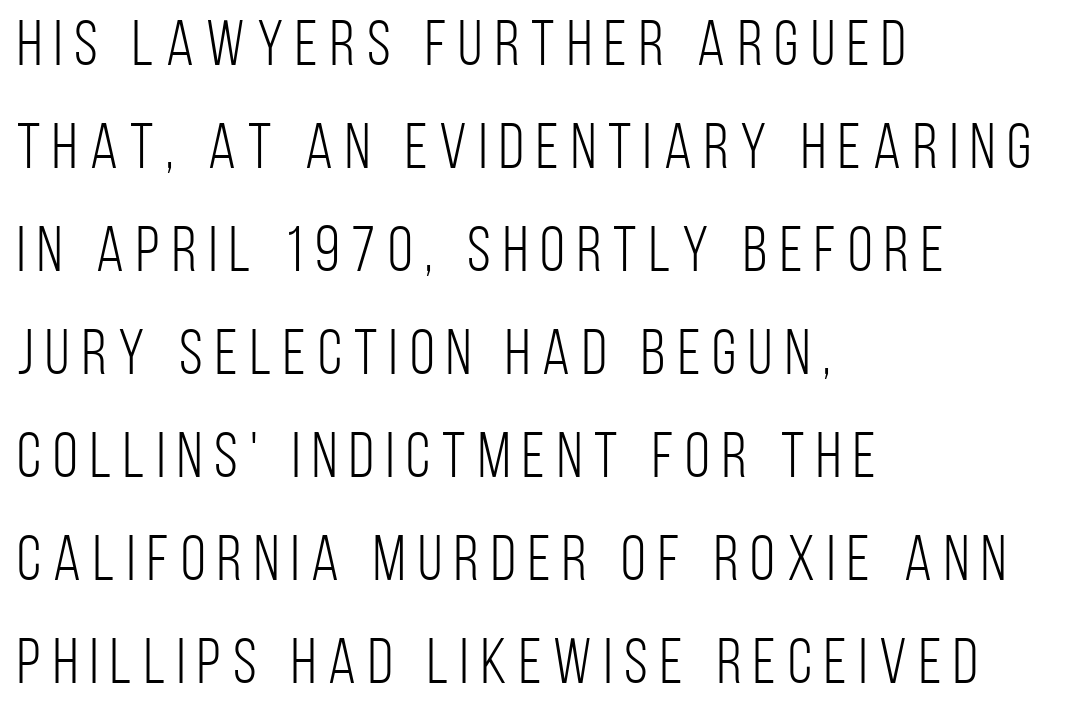
{"serif": "no", "italic": "no", "bold": "no", "weight": "light", "width": "condensed", "stroke_contrast": "low", "x_height": "large", "monospaced": "no", "underline": "no", "align": "left", "line_spacing": "normal", "line_spacing_ratio": 1.61, "glyph_px": 64}
